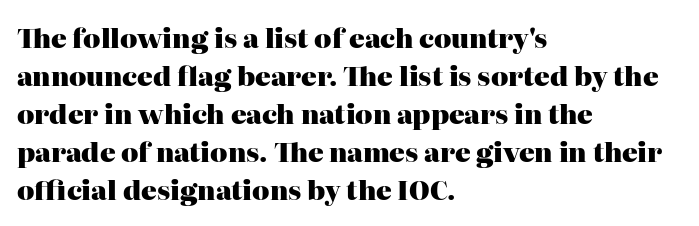
{"italic": "no", "bold": "yes", "underline": "no", "align": "left", "line_spacing": "normal", "line_spacing_ratio": 1.46, "letter_spacing": "normal", "letter_spacing_em": 0.0, "glyph_px": 26}
